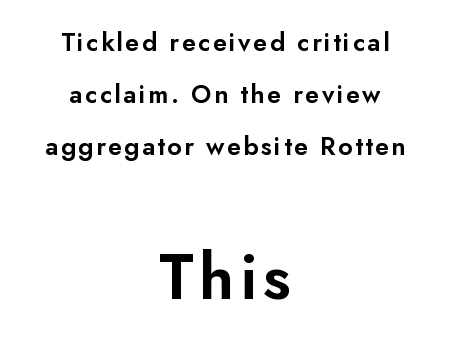
{"serif": "no", "italic": "no", "width": "normal", "stroke_contrast": "low", "x_height": "small", "monospaced": "no", "underline": "no", "align": "center", "line_spacing": "loose", "line_spacing_ratio": 2.09, "larger_block": "second", "size_ratio": 2.52, "glyph_px": 63}
